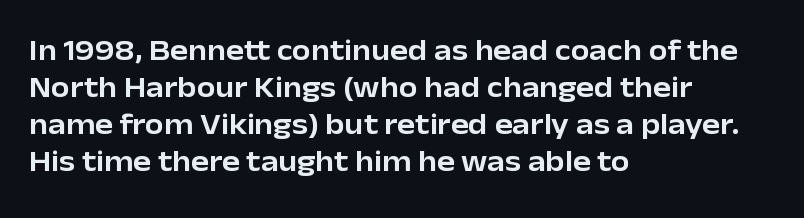
The letters stand upright; this is a roman face. Each word holds together tightly as a unit, with standard inter-letter gaps. The passage shown is typed in a proportional face where columns would drift. The baseline area is clear.
